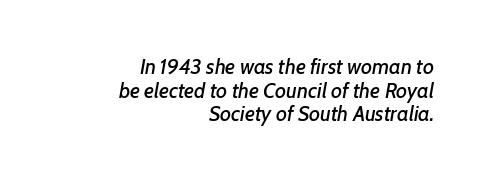
The image shows 21 px text type, italic (leaning right); set right-aligned, tight line spacing (1.12x), normal letter spacing, not underlined.
